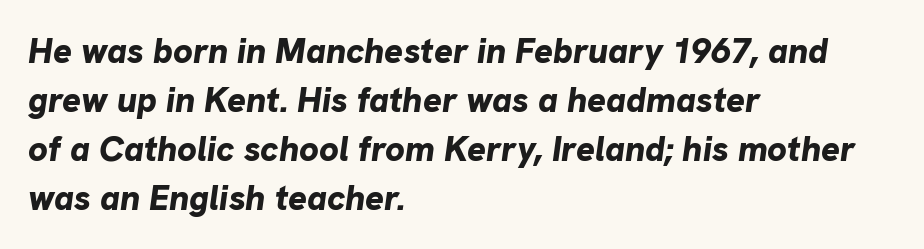
Q: Is the text bold? A: Yes.
Q: Is the text italic (slanted)? A: Yes, it leans right by about 8 degrees.
Q: Is the text underlined? A: No.
Q: How is the paragraph aligned? A: Left-aligned.
Q: Is the spacing between letters normal or unusually wide? A: Normal.
Q: Is the spacing between lines tight, normal or loose? A: Normal.
Q: Width (condensed, normal, or wide)? A: Normal.
Q: Stroke contrast? A: Low.
Q: x-height? A: Medium.
Q: Monospaced? A: No.
